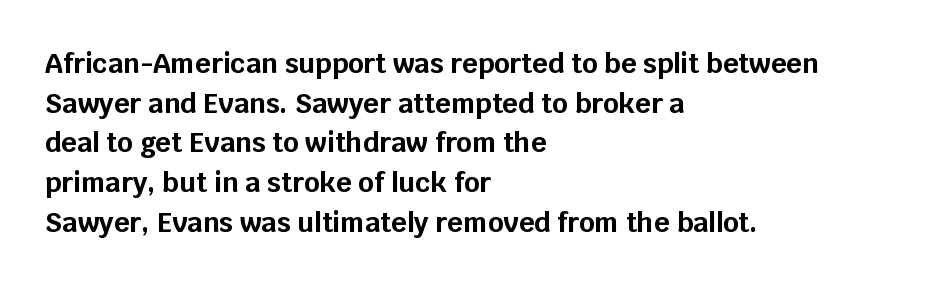
{"italic": "no", "bold": "yes", "underline": "no", "align": "left", "line_spacing": "normal", "line_spacing_ratio": 1.47, "letter_spacing": "normal", "letter_spacing_em": 0.0, "glyph_px": 27}
